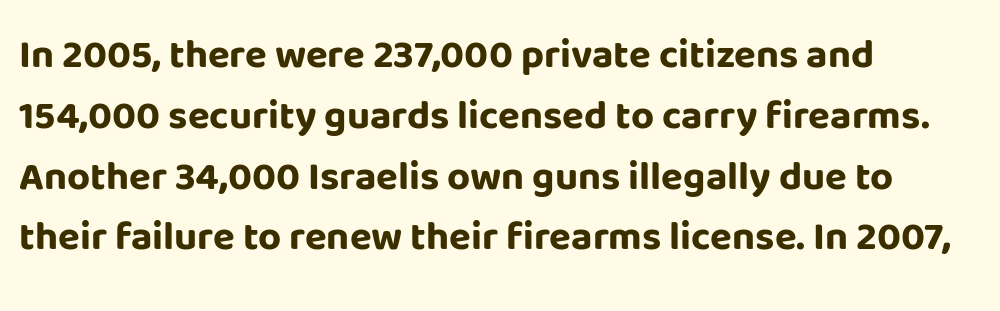
{"serif": "no", "italic": "no", "bold": "yes", "weight": "bold", "width": "normal", "stroke_contrast": "low", "x_height": "large", "monospaced": "no", "underline": "no", "align": "left", "line_spacing": "normal", "line_spacing_ratio": 1.52, "letter_spacing": "normal", "letter_spacing_em": 0.0, "glyph_px": 40}
